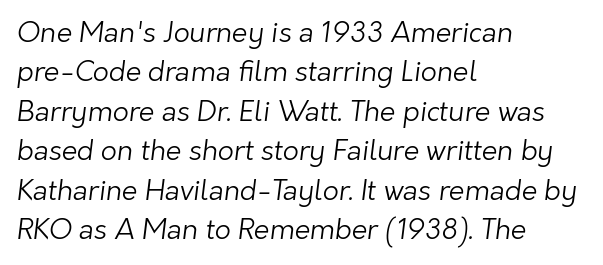
{"serif": "no", "bold": "no", "weight": "light", "width": "normal", "stroke_contrast": "low", "x_height": "medium", "monospaced": "no", "underline": "no", "align": "left", "line_spacing": "normal", "line_spacing_ratio": 1.41, "letter_spacing": "normal", "letter_spacing_em": 0.0, "glyph_px": 28}
